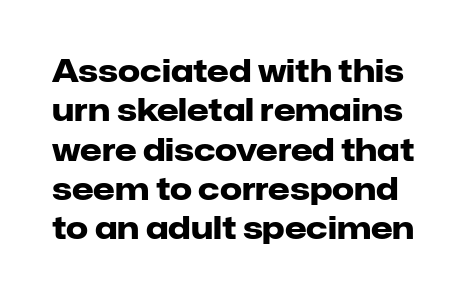
{"serif": "no", "italic": "no", "bold": "yes", "weight": "heavy", "width": "normal", "stroke_contrast": "low", "x_height": "medium", "monospaced": "no", "underline": "no", "line_spacing": "normal", "line_spacing_ratio": 1.27, "letter_spacing": "normal", "letter_spacing_em": 0.0, "glyph_px": 31}
